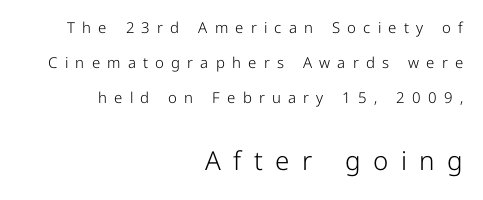
Q: Is the text bold? A: No.
Q: Is the text italic (slanted)? A: No, it is upright.
Q: Is the text underlined? A: No.
Q: How is the paragraph aligned? A: Right-aligned.
Q: Is the spacing between letters normal or unusually wide? A: Unusually wide.
Q: Is the spacing between lines tight, normal or loose? A: Loose.
Q: Which block of text is set in a larger size, the first (top) or the second (bottom)? A: The second (bottom) one.
